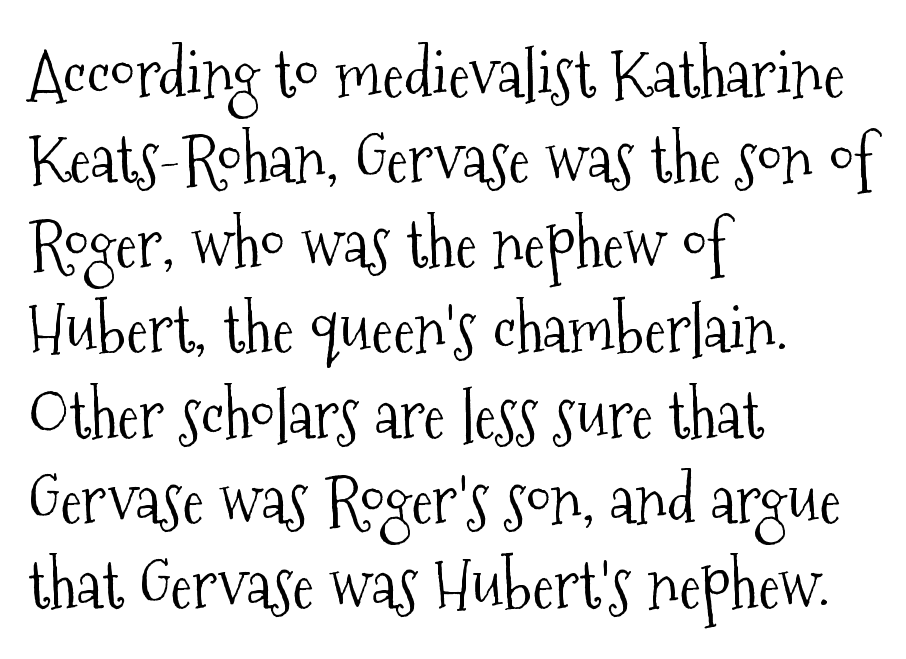
{"serif": "yes", "italic": "no", "bold": "no", "weight": "light", "width": "condensed", "stroke_contrast": "medium", "x_height": "medium", "monospaced": "no", "underline": "no", "align": "left", "line_spacing": "normal", "line_spacing_ratio": 1.29, "letter_spacing": "normal", "letter_spacing_em": 0.0, "glyph_px": 66}
